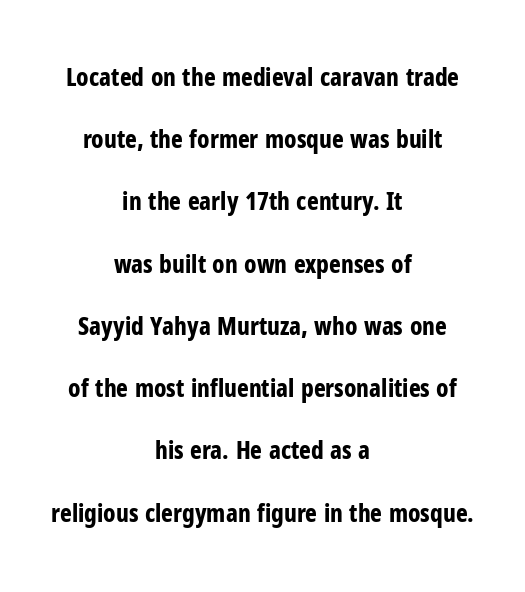
Reading down the block, each line starts at a different indent, mirrored at its end. The designer dialed line spacing up above the default. Stroke thickness is high; the sample reads as a true bold. Only glyphs here, with clear space below each row.
